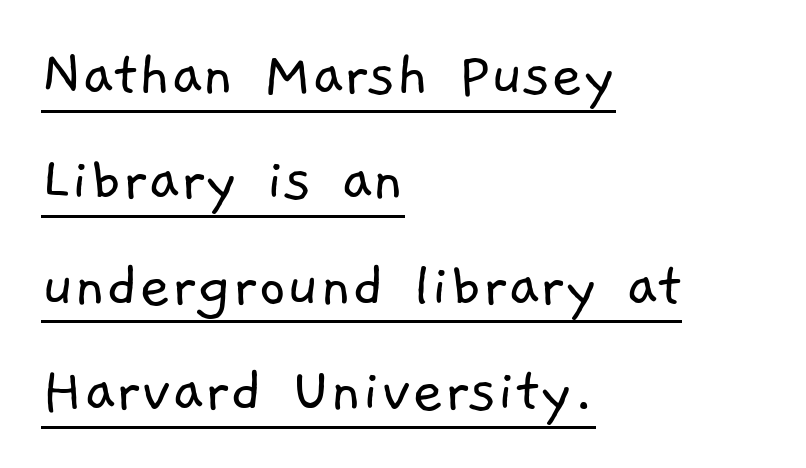
The image shows 68 px light sans-serif type; set left-aligned, normal line spacing (1.55x), normal letter spacing, underlined; low stroke contrast and a medium x-height.
